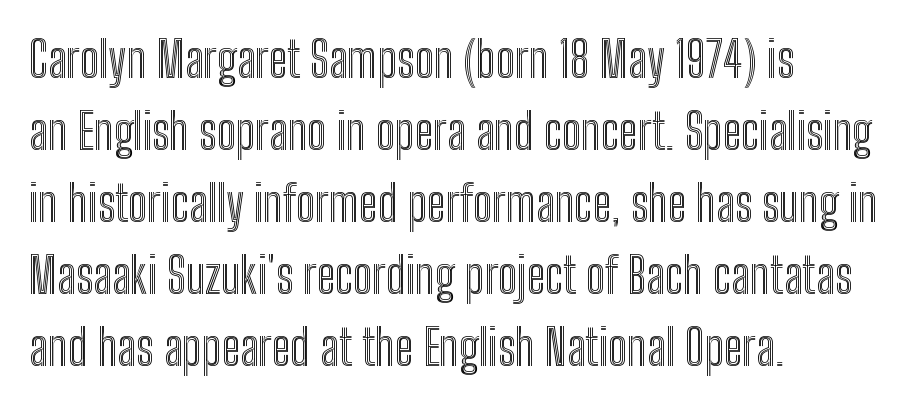
The image shows 49 px condensed type, upright; set left-aligned, normal line spacing (1.47x), normal letter spacing, not underlined; a medium x-height.
